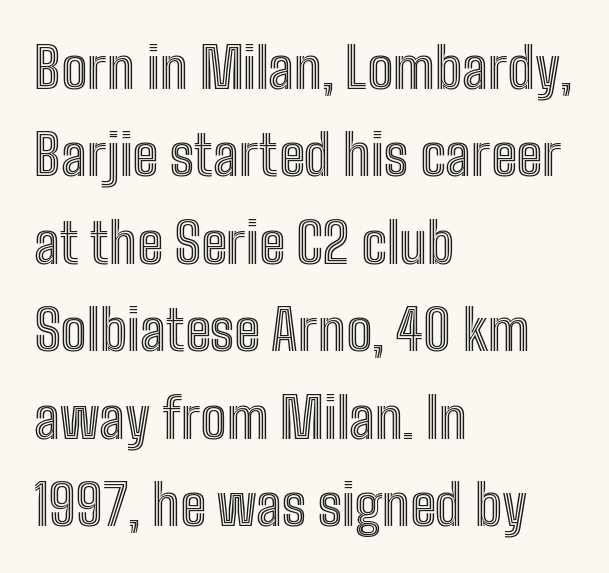
Q: Is the text italic (slanted)? A: No, it is upright.
Q: Is the text underlined? A: No.
Q: How is the paragraph aligned? A: Left-aligned.
Q: Is the spacing between letters normal or unusually wide? A: Normal.
Q: Is the spacing between lines tight, normal or loose? A: Normal.
Q: Width (condensed, normal, or wide)? A: Condensed.
Q: x-height? A: Medium.
Q: Monospaced? A: No.
